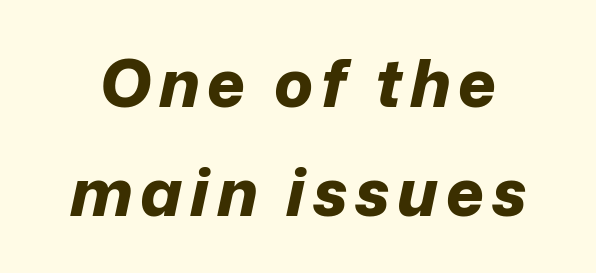
Q: Is the text bold? A: Yes.
Q: Is the text italic (slanted)? A: Yes, it leans right by about 12 degrees.
Q: Is the text underlined? A: No.
Q: Is the spacing between lines tight, normal or loose? A: Normal.
Q: Width (condensed, normal, or wide)? A: Normal.
Q: Stroke contrast? A: Low.
Q: x-height? A: Medium.
Q: Monospaced? A: No.
